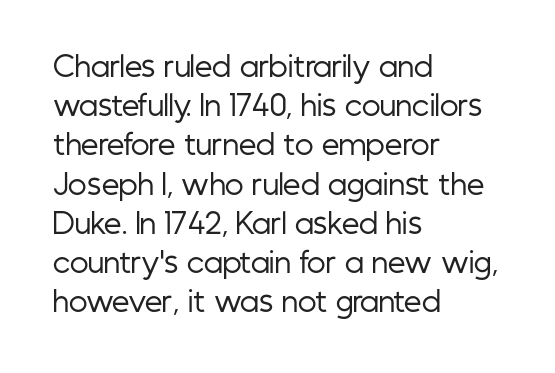
The image shows 28 px regular-weight, condensed sans-serif type, upright; set left-aligned, normal line spacing (1.4x), normal letter spacing, not underlined; low stroke contrast and a medium x-height.
